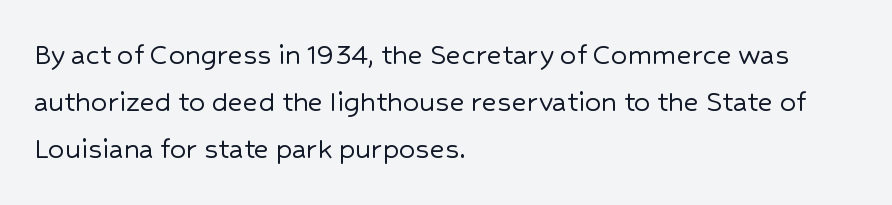
Each word holds together tightly as a unit, with standard inter-letter gaps. Nope, not italic — everything's standing straight. Lines of text with bare space underneath. A typesetter would call this leading conventional body-copy spacing. Stroke terminals: plain, sans-serif. Where is the straight margin? On the left.
